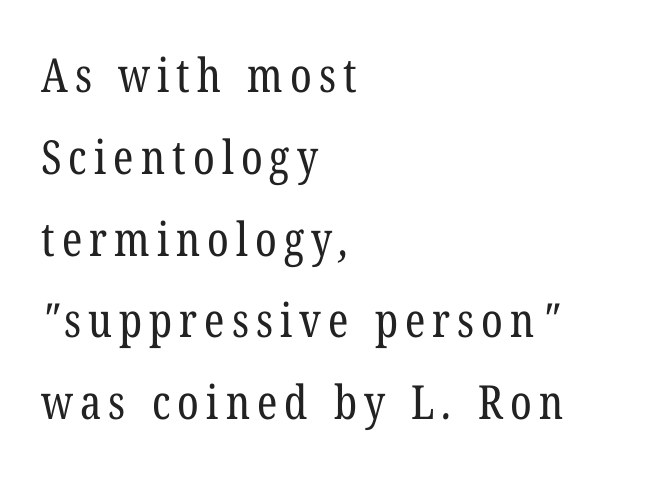
Reading down the block, your eye returns to a fixed left position each line. The glyphs in this specimen are seriffed. Weight: in the light-to-regular range. Descenders are the only things crossing below the line.
